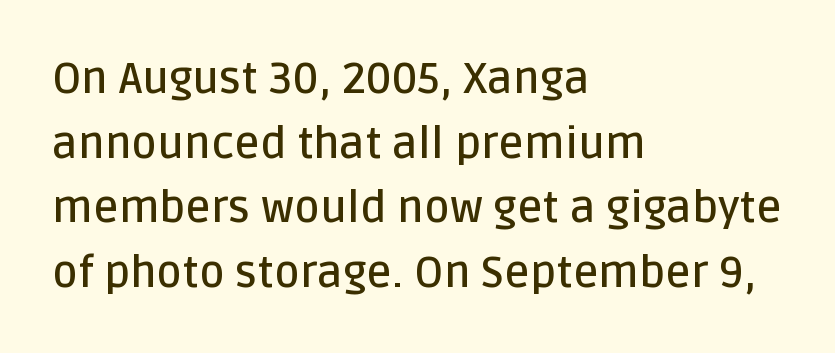
{"serif": "no", "italic": "no", "bold": "semi", "weight": "semibold", "width": "normal", "stroke_contrast": "low", "x_height": "large", "monospaced": "no", "underline": "no", "align": "left", "line_spacing": "normal", "line_spacing_ratio": 1.47, "letter_spacing": "normal", "letter_spacing_em": 0.0, "glyph_px": 44}
